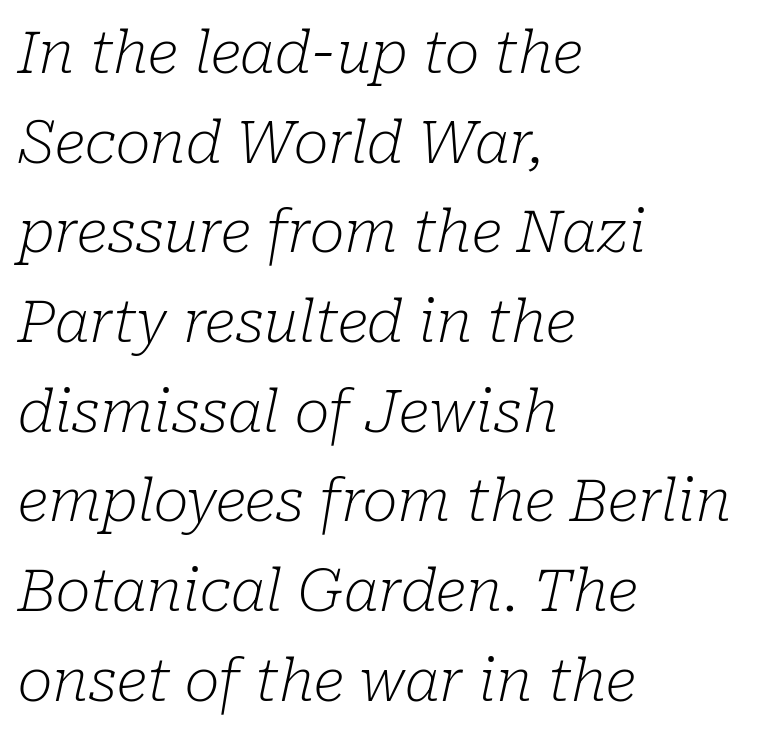
The image shows 59 px light serif type, italic (leaning right); set left-aligned, normal line spacing (1.52x), normal letter spacing, not underlined; low stroke contrast and a medium x-height.
